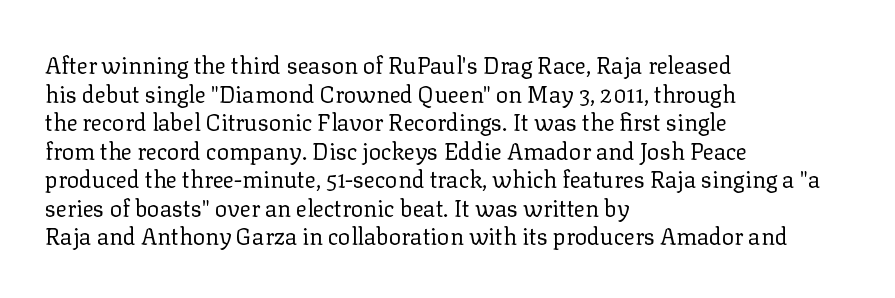
Q: Is the text bold? A: No.
Q: Is the text italic (slanted)? A: No, it is upright.
Q: Is the text underlined? A: No.
Q: How is the paragraph aligned? A: Left-aligned.
Q: Is the spacing between letters normal or unusually wide? A: Normal.
